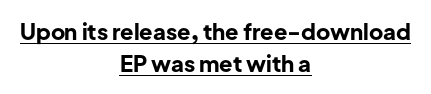
The image shows 22 px bold type, upright; set centered, normal line spacing (1.44x), normal letter spacing, underlined.
